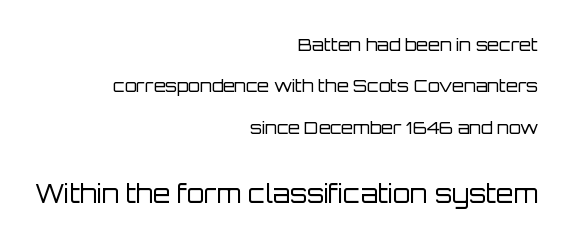
Q: Is the text bold? A: No.
Q: Is the text italic (slanted)? A: No, it is upright.
Q: Is the text underlined? A: No.
Q: How is the paragraph aligned? A: Right-aligned.
Q: Is the spacing between letters normal or unusually wide? A: Normal.
Q: Is the spacing between lines tight, normal or loose? A: Loose.
Q: Which block of text is set in a larger size, the first (top) or the second (bottom)? A: The second (bottom) one.
